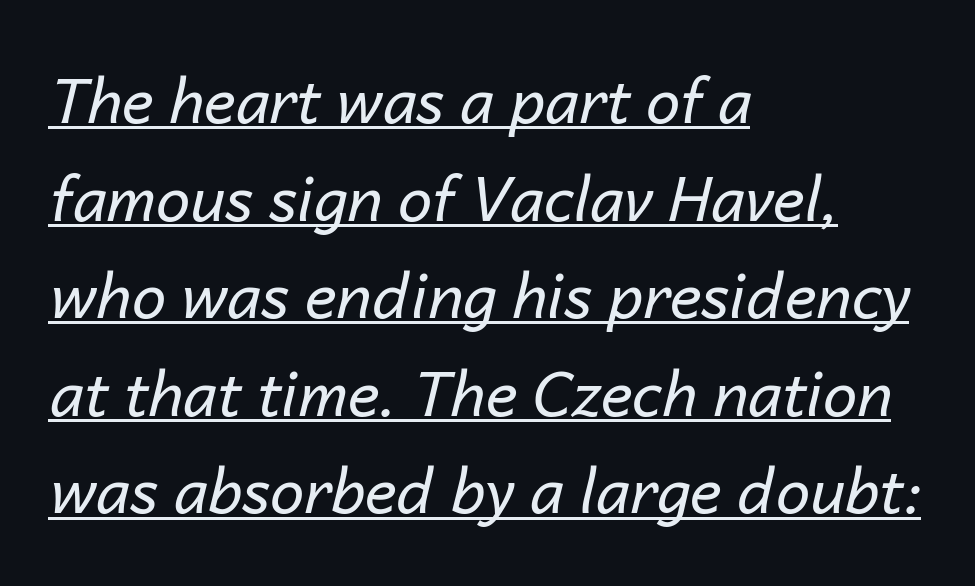
Q: Is the text bold? A: No.
Q: Is the text italic (slanted)? A: Yes, it leans right by about 14 degrees.
Q: Is the text underlined? A: Yes.
Q: How is the paragraph aligned? A: Left-aligned.
Q: Is the spacing between letters normal or unusually wide? A: Normal.
Q: Is the spacing between lines tight, normal or loose? A: Normal.
Q: Width (condensed, normal, or wide)? A: Normal.
Q: Stroke contrast? A: Low.
Q: x-height? A: Medium.
Q: Monospaced? A: No.
